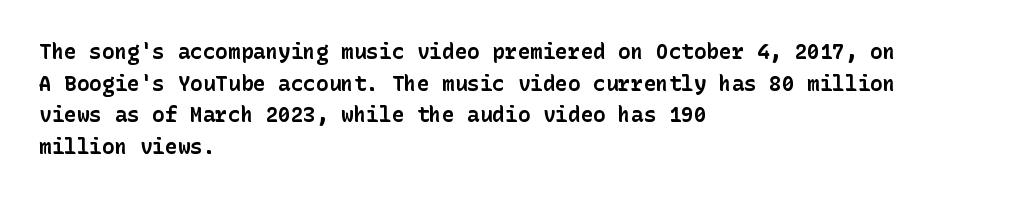
Q: Is the text bold? A: Yes.
Q: Is the text italic (slanted)? A: No, it is upright.
Q: Is the text underlined? A: No.
Q: How is the paragraph aligned? A: Left-aligned.
Q: Is the spacing between letters normal or unusually wide? A: Normal.
Q: Is the spacing between lines tight, normal or loose? A: Normal.
